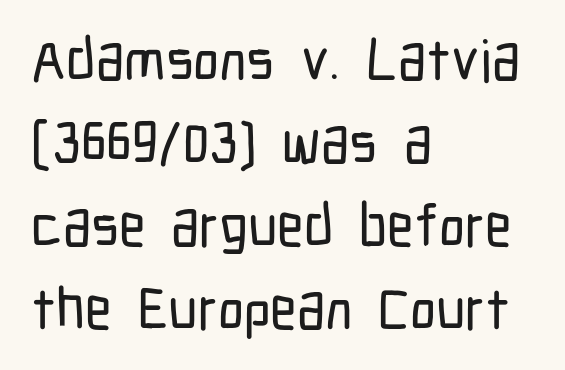
The image shows 58 px condensed sans-serif type, upright; set left-aligned, normal line spacing (1.43x), normal letter spacing, not underlined; low stroke contrast and a medium x-height.
